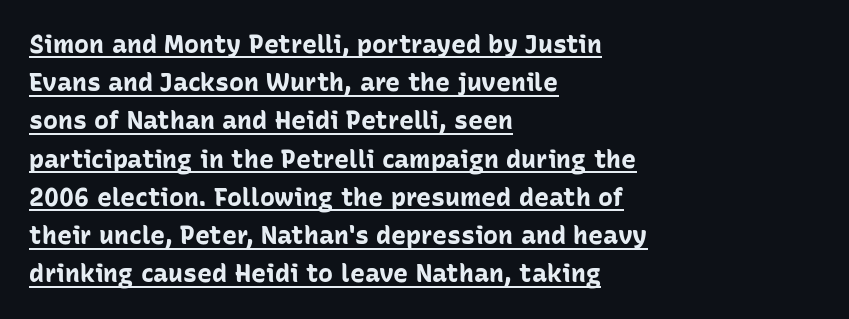
The image shows 25 px bold type, upright; set left-aligned, normal line spacing (1.53x), normal letter spacing, underlined.
